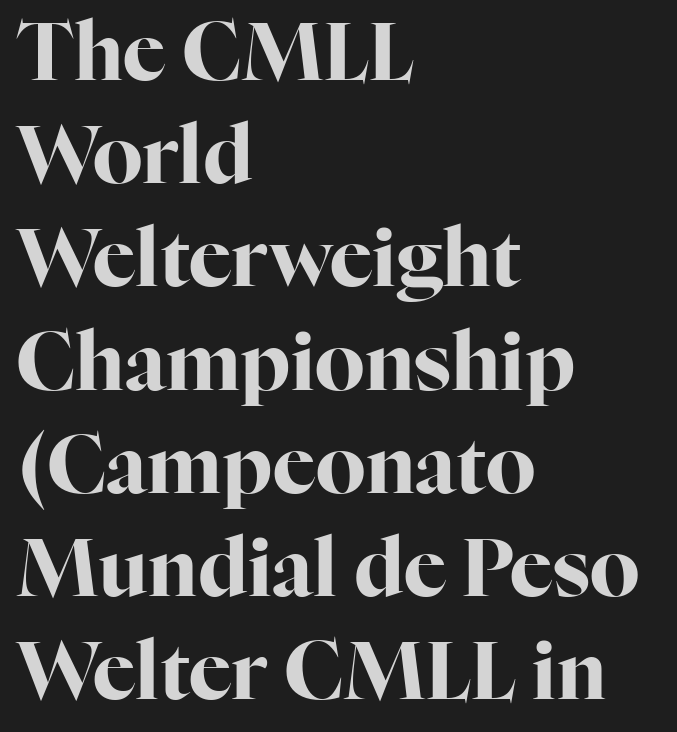
Unlike italic type, these characters show no tilt at all. The passage shown is typed in a proportional face where columns would drift. I'd describe the lettering as bold — thick and assertive. Look at the bottom of the vertical strokes: they flare into serifs here.
